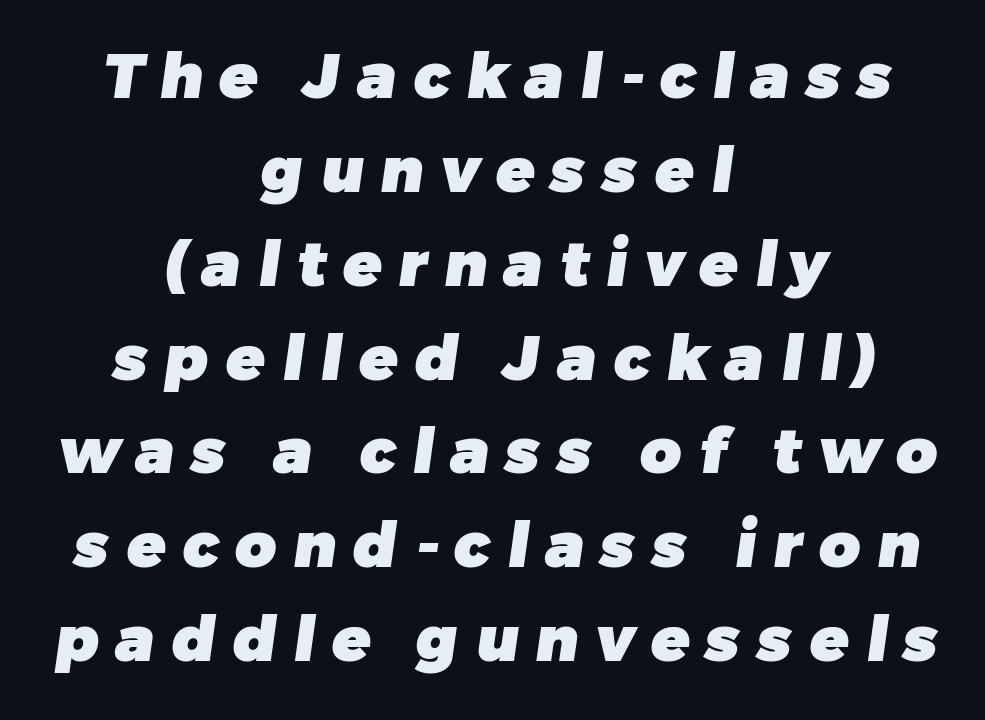
Note the varied advance widths — an 'i' is clearly narrower than an 'm'. Horizontally, the lines are justified to the midpoint only. Only glyphs here, with clear space below each row. The face used here is a sans, in the tradition of grotesques and geometrics.
